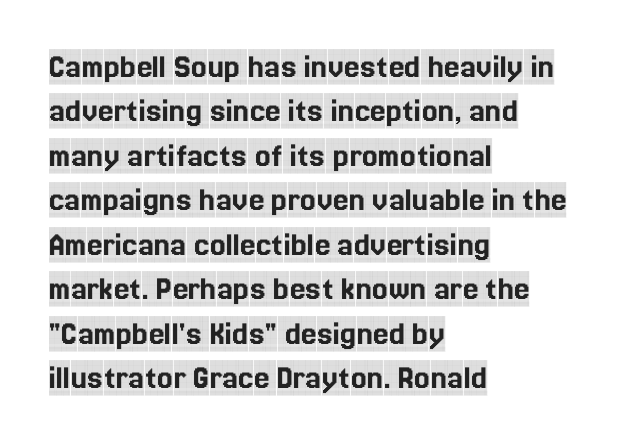
The image shows 35 px condensed serif type, upright; set left-aligned, normal line spacing (1.27x), normal letter spacing, not underlined; a large x-height.
